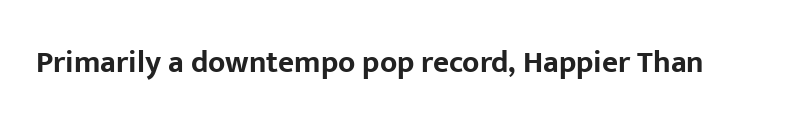
Q: Is the text bold? A: Yes.
Q: Is the text italic (slanted)? A: No, it is upright.
Q: Is the typeface a serif or a sans-serif typeface? A: Sans-serif.
Q: Is the text underlined? A: No.
Q: Is the spacing between letters normal or unusually wide? A: Normal.
Q: Width (condensed, normal, or wide)? A: Normal.
Q: Stroke contrast? A: Low.
Q: x-height? A: Medium.
Q: Monospaced? A: No.
